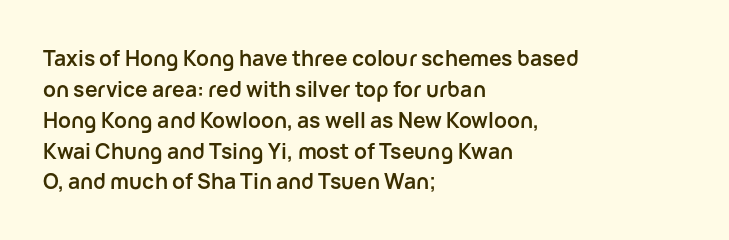
{"italic": "no", "bold": "yes", "underline": "no", "align": "left", "line_spacing": "normal", "line_spacing_ratio": 1.47, "letter_spacing": "normal", "letter_spacing_em": 0.0, "glyph_px": 21}
